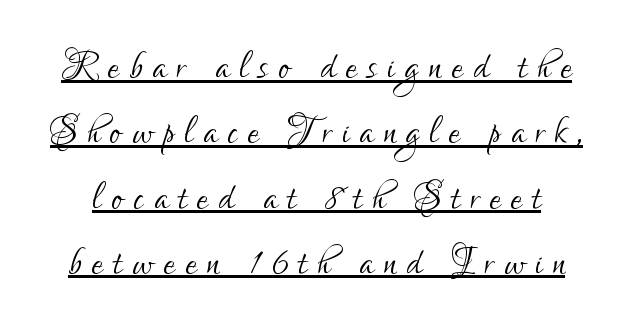
The image shows 51 px light, condensed sans-serif type; set normal line spacing (1.28x), unusually wide letter spacing (+0.2 em), underlined; low stroke contrast and a small x-height.
